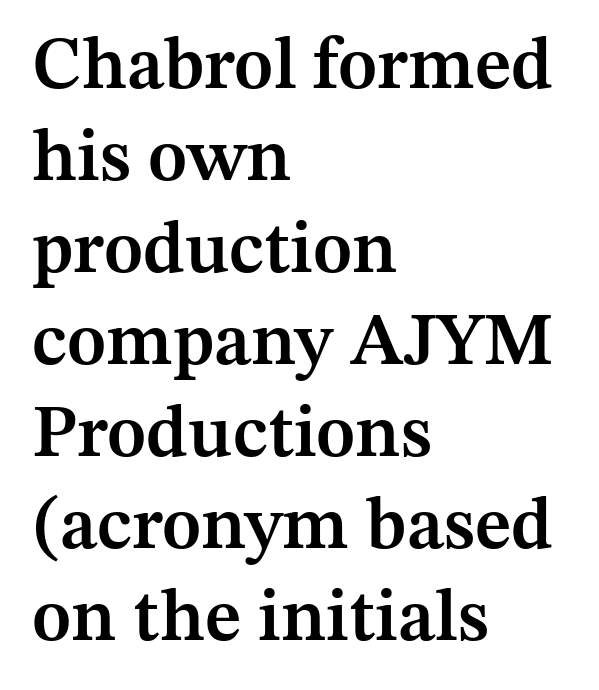
Bold? Not quite — semibold, heavier than regular but stopping short. Proportional: the letters do not fall into vertical columns. Quick note: not italic, upright. Anything drawn beneath the words? Only blank space.
